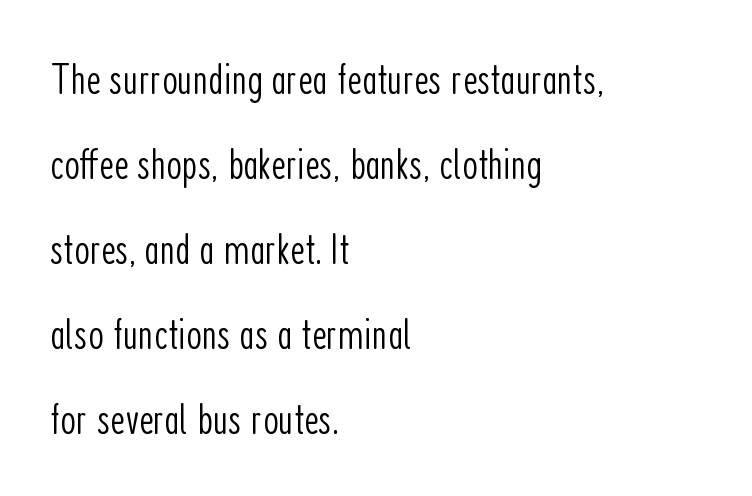
Q: Is the text bold? A: No.
Q: Is the text italic (slanted)? A: No, it is upright.
Q: Is the typeface a serif or a sans-serif typeface? A: Sans-serif.
Q: Is the text underlined? A: No.
Q: How is the paragraph aligned? A: Left-aligned.
Q: Is the spacing between letters normal or unusually wide? A: Normal.
Q: Width (condensed, normal, or wide)? A: Condensed.
Q: Stroke contrast? A: Low.
Q: x-height? A: Medium.
Q: Monospaced? A: No.
